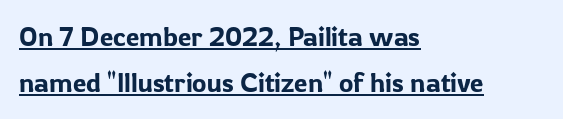
The paragraph has a hard left edge and a soft right edge. Posture: vertical. Compared with typical body copy, the letter spacing here is the same. The words here are underlined.
